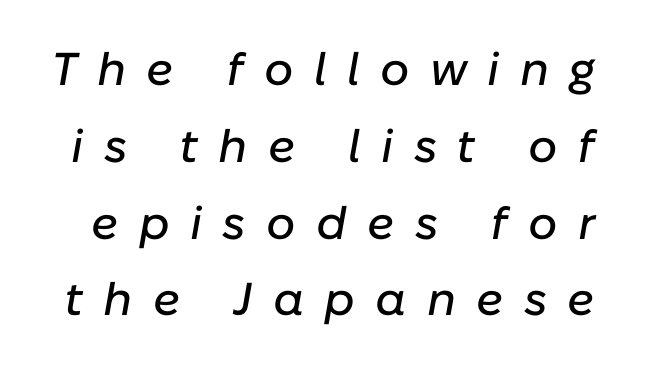
{"italic": "yes", "lean": "right", "slant_degrees": 10, "width": "normal", "stroke_contrast": "low", "x_height": "medium", "monospaced": "no", "underline": "no", "line_spacing": "normal", "line_spacing_ratio": 1.67, "letter_spacing": "wide", "letter_spacing_em": 0.44, "glyph_px": 46}
